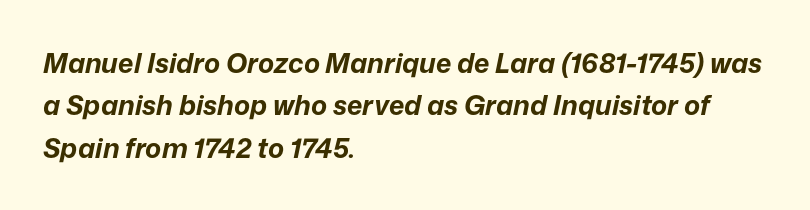
Caption: standard tracking, unaltered. The sample has been set heavy, in full bold. Is the block centered? No — it sits flush against the left margin. The face used here has a pronounced slope to its letters. The space between consecutive lines is moderate.
